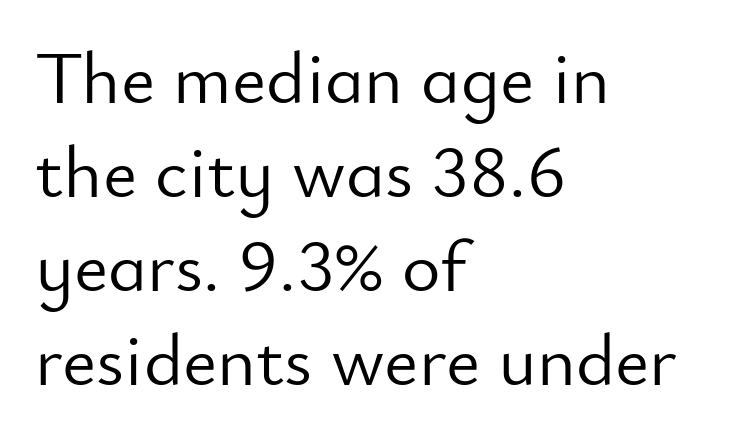
The image shows 74 px light sans-serif type, upright; set left-aligned, normal line spacing (1.27x), normal letter spacing, not underlined; low stroke contrast and a small x-height.
